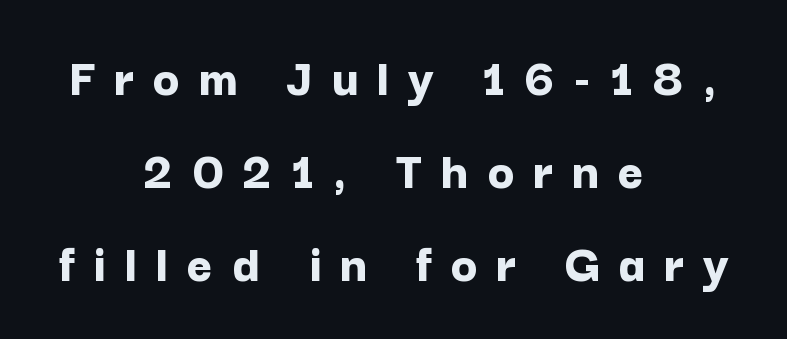
Students, this is bold: see how much ink each stroke carries. Honestly, the letter spacing is so wide it's the main thing you notice. Visually the block forms a symmetrical silhouette, jagged on both flanks. Successive baselines arrive at the customary interval. The words here are not underlined.
